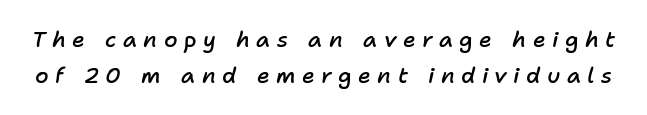
The image shows 22 px text type, italic (leaning right); set normal line spacing (1.63x), unusually wide letter spacing (+0.29 em), not underlined.
